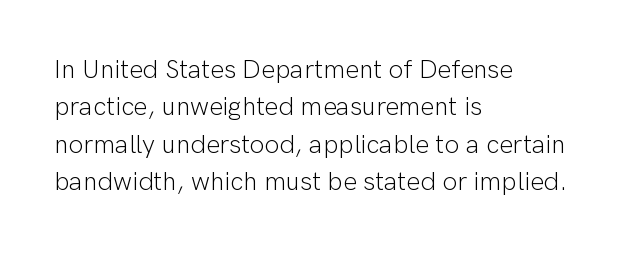
{"italic": "no", "bold": "no", "underline": "no", "align": "left", "line_spacing": "normal", "line_spacing_ratio": 1.44, "letter_spacing": "normal", "letter_spacing_em": 0.0, "glyph_px": 26}
